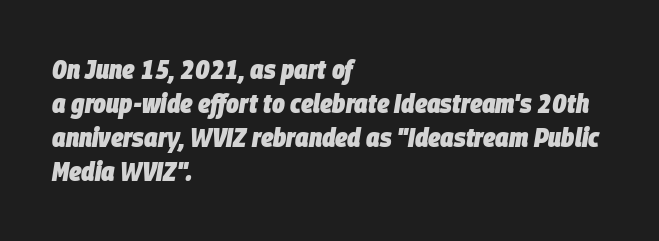
The image shows 27 px bold type, italic (leaning right); set left-aligned, normal line spacing (1.26x), normal letter spacing, not underlined.
